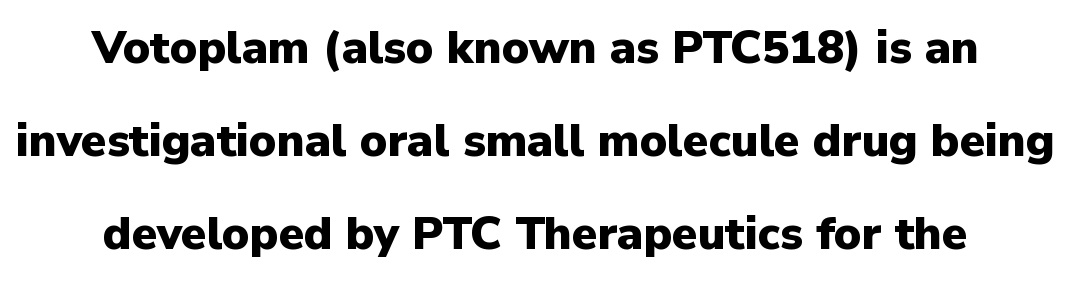
{"serif": "no", "italic": "no", "bold": "yes", "weight": "heavy", "width": "normal", "stroke_contrast": "low", "x_height": "medium", "monospaced": "no", "underline": "no", "line_spacing": "loose", "line_spacing_ratio": 2.02, "letter_spacing": "normal", "letter_spacing_em": 0.0, "glyph_px": 46}
